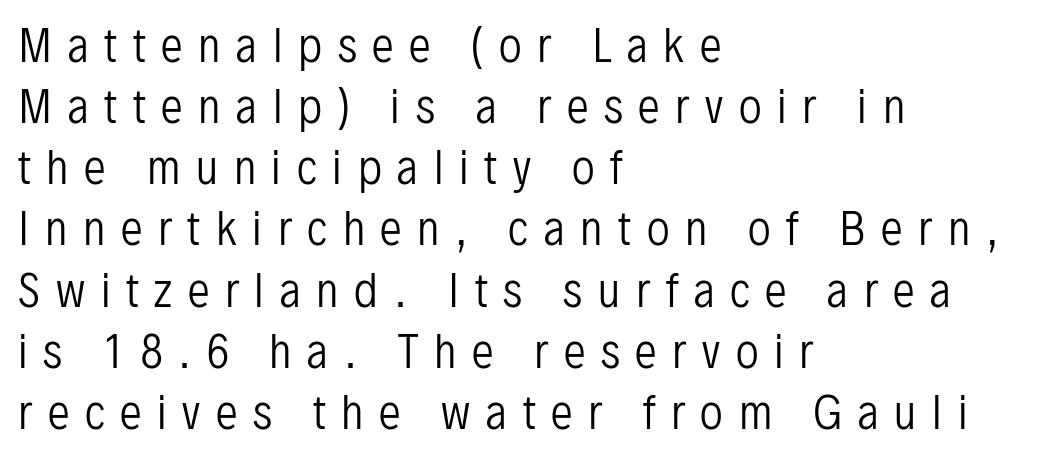
Q: Is the text bold? A: No.
Q: Is the text italic (slanted)? A: No, it is upright.
Q: Is the typeface a serif or a sans-serif typeface? A: Sans-serif.
Q: Is the text underlined? A: No.
Q: How is the paragraph aligned? A: Left-aligned.
Q: Is the spacing between letters normal or unusually wide? A: Unusually wide.
Q: Is the spacing between lines tight, normal or loose? A: Normal.
Q: Width (condensed, normal, or wide)? A: Condensed.
Q: Stroke contrast? A: Low.
Q: x-height? A: Medium.
Q: Monospaced? A: No.
